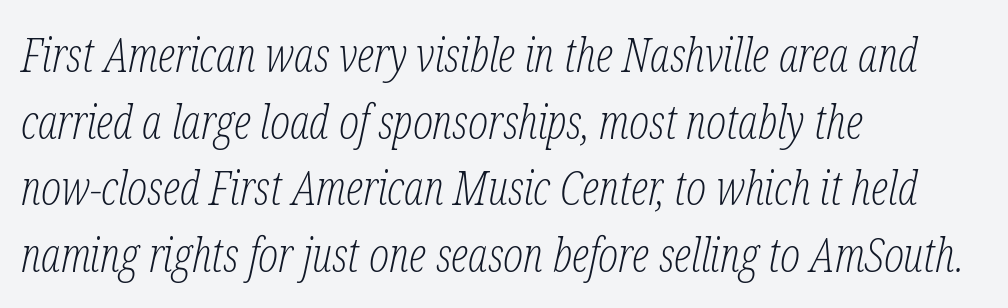
Each letter keeps its own natural width here, so spacing adapts to shape. The letters are slanted; this is an italic face. Descenders hang freely into open space. Caption: standard tracking, unaltered. Serifs: yes, visible at the terminals of the letterforms. Summary of vertical rhythm: regular, with standard interline spacing.
